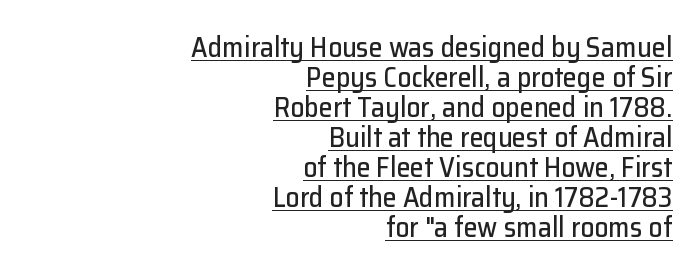
The image shows 28 px sans-serif type, upright; set right-aligned, tight line spacing (1.07x), normal letter spacing, underlined; low stroke contrast and a medium x-height.
